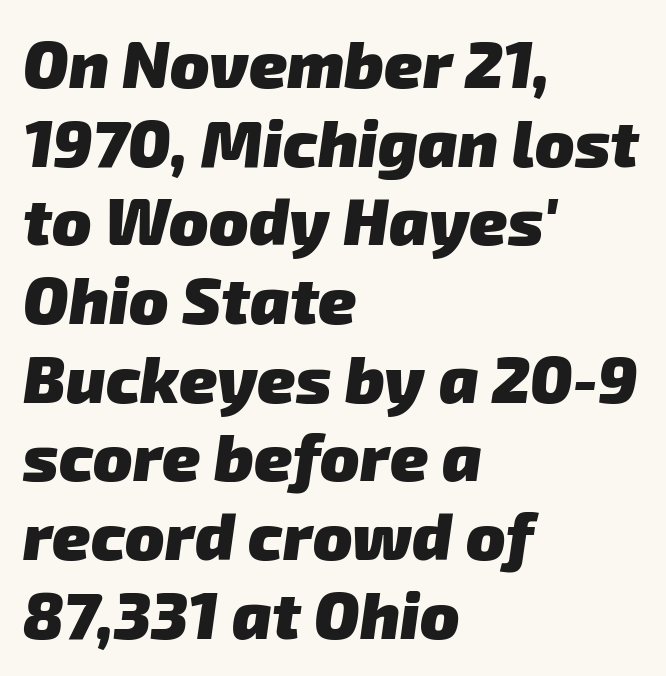
{"serif": "no", "bold": "yes", "weight": "heavy", "width": "normal", "stroke_contrast": "low", "x_height": "medium", "monospaced": "no", "underline": "no", "align": "left", "line_spacing_ratio": 1.21, "letter_spacing": "normal", "letter_spacing_em": 0.0, "glyph_px": 65}
